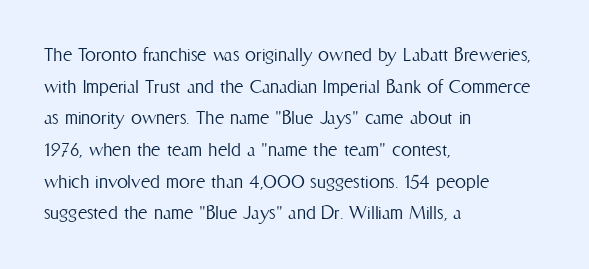
The image shows 22 px text type, upright; set left-aligned, normal line spacing (1.44x), normal letter spacing, not underlined.
